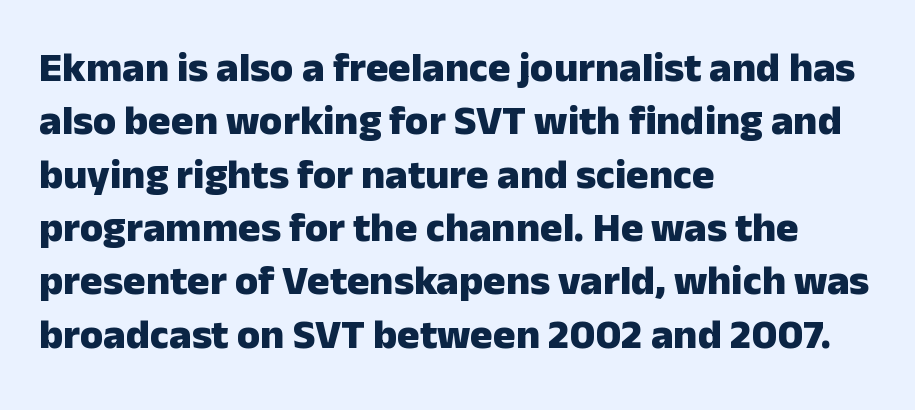
Caption: standard tracking, unaltered. Weight check: bold — yes, fully. Here the designer chose a conventional face with non-uniform glyph widths. Line beginnings align vertically; line endings do not. Notice how descenders clear the ascenders below comfortably — that's standard leading.
